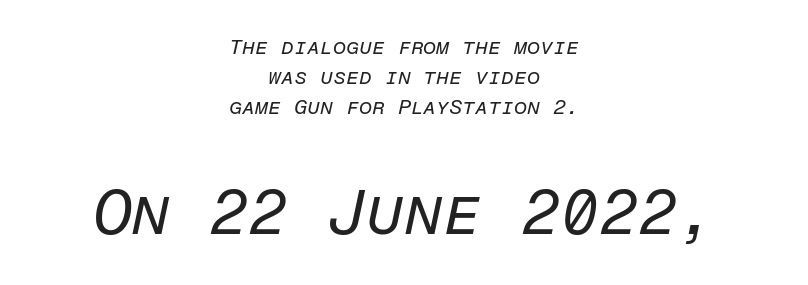
{"italic": "yes", "lean": "right", "slant_degrees": 12, "bold": "no", "weight": "regular", "width": "normal", "stroke_contrast": "low", "x_height": "medium", "monospaced": "yes", "underline": "no", "align": "center", "line_spacing": "normal", "line_spacing_ratio": 1.43, "letter_spacing": "normal", "letter_spacing_em": 0.0, "larger_block": "second", "size_ratio": 3.0, "glyph_px": 63}
